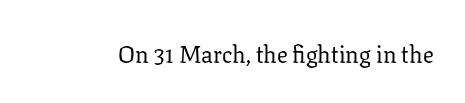
Only glyphs here, with clear space below each row. Notice how the stems are strictly vertical — no italics here. Between one letter and the next there's only the usual sliver of space. Is this a heavy cut? Hardly; it is regular or lighter.
